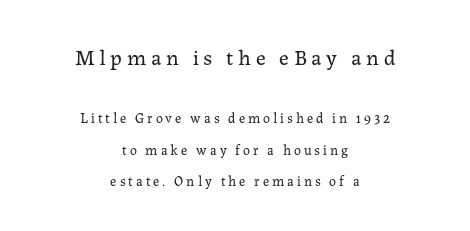
The words here are not underlined. Typeset on center — no edge is straight. Summary of vertical rhythm: relaxed, with wide interline spacing. Tall strokes in this sample are plumb rather than angled. Block one is the big one; block two sits smaller underneath.
